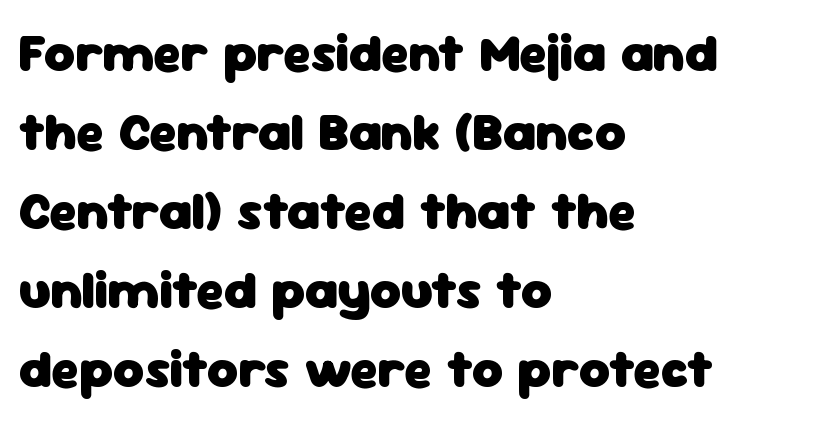
Standard letterfit; no display-style spreading of the glyphs. This sample has the flowing, uneven cadence of proportional lettering. Upright lettering throughout. The rendering uses a moderate line-height, typical for paragraphs.
